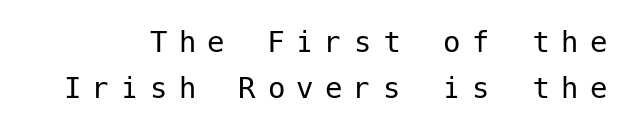
{"serif": "no", "italic": "no", "bold": "no", "weight": "regular", "width": "normal", "stroke_contrast": "low", "x_height": "medium", "underline": "no", "line_spacing": "normal", "line_spacing_ratio": 1.31, "letter_spacing": "wide", "letter_spacing_em": 0.32, "glyph_px": 35}
